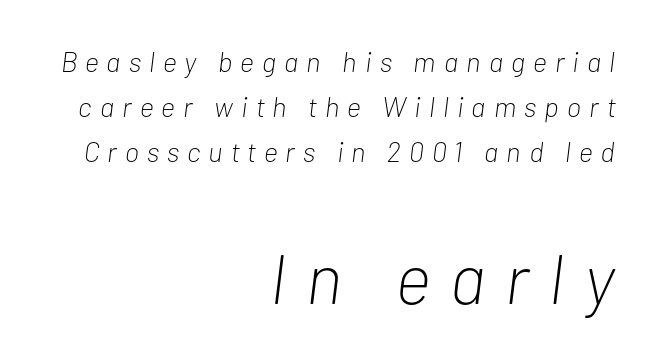
Tall strokes in this sample are angled rather than plumb. Visually, the bottom section dominates because its glyphs are scaled up. Whoever set this chose a conventional vertical rhythm. Underlining? Definitely not there.
